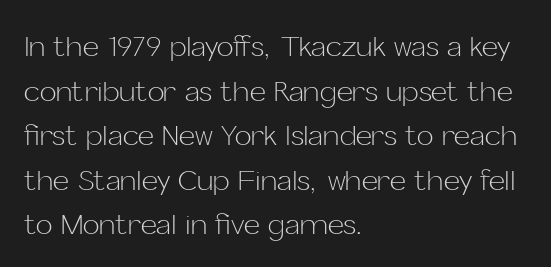
Q: Is the text bold? A: No.
Q: Is the text italic (slanted)? A: No, it is upright.
Q: Is the typeface a serif or a sans-serif typeface? A: Sans-serif.
Q: Is the text underlined? A: No.
Q: How is the paragraph aligned? A: Left-aligned.
Q: Is the spacing between letters normal or unusually wide? A: Normal.
Q: Is the spacing between lines tight, normal or loose? A: Normal.
Q: Width (condensed, normal, or wide)? A: Normal.
Q: Stroke contrast? A: Low.
Q: x-height? A: Medium.
Q: Monospaced? A: No.
